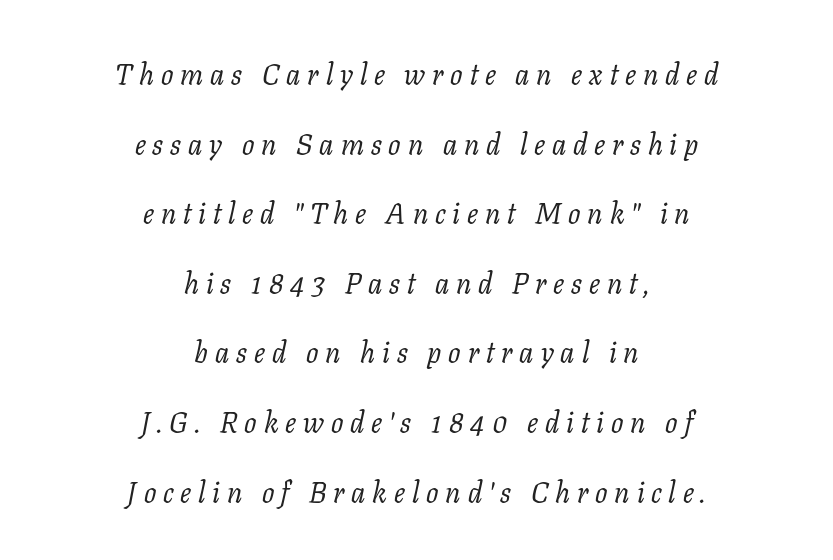
{"serif": "yes", "italic": "yes", "lean": "right", "slant_degrees": 11, "bold": "no", "weight": "regular", "width": "normal", "stroke_contrast": "low", "x_height": "medium", "monospaced": "no", "underline": "no", "align": "center", "line_spacing": "loose", "line_spacing_ratio": 2.4, "letter_spacing": "wide", "letter_spacing_em": 0.24, "glyph_px": 29}
